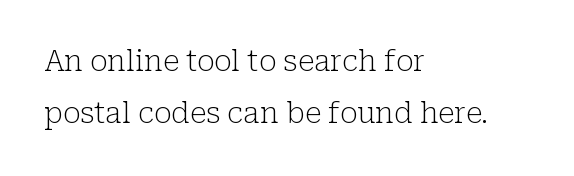
{"serif": "yes", "italic": "no", "bold": "no", "weight": "light", "width": "normal", "stroke_contrast": "low", "x_height": "medium", "monospaced": "no", "underline": "no", "align": "left", "line_spacing_ratio": 1.81, "letter_spacing": "normal", "letter_spacing_em": 0.0, "glyph_px": 29}
